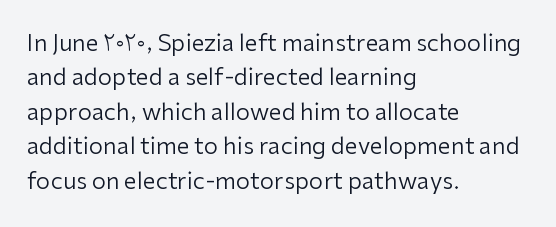
Observe the ordinary spacing: letters are neighbours, not strangers. Only glyphs here, with clear space below each row. Honestly, the row spacing looks completely unremarkable. No letter is thick-stroked: the sample isn't bold.
